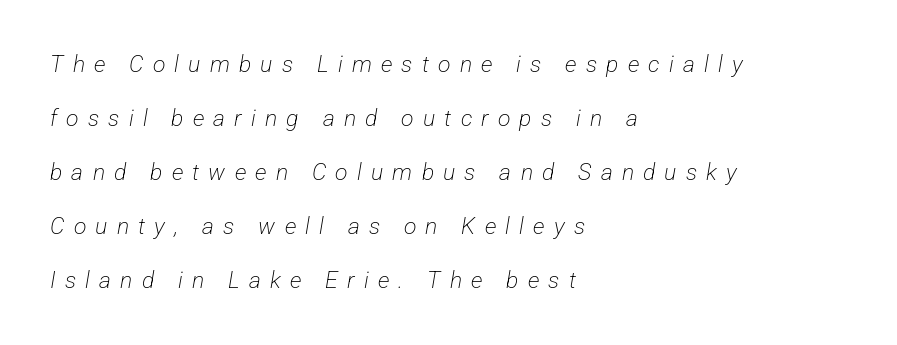
{"bold": "no", "underline": "no", "align": "left", "line_spacing": "loose", "line_spacing_ratio": 2.35, "letter_spacing": "wide", "letter_spacing_em": 0.4, "glyph_px": 23}
